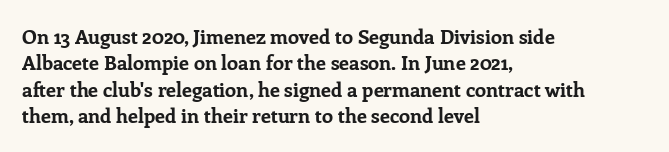
Q: Is the text bold? A: Yes.
Q: Is the text italic (slanted)? A: No, it is upright.
Q: Is the text underlined? A: No.
Q: How is the paragraph aligned? A: Left-aligned.
Q: Is the spacing between letters normal or unusually wide? A: Normal.
Q: Is the spacing between lines tight, normal or loose? A: Normal.
